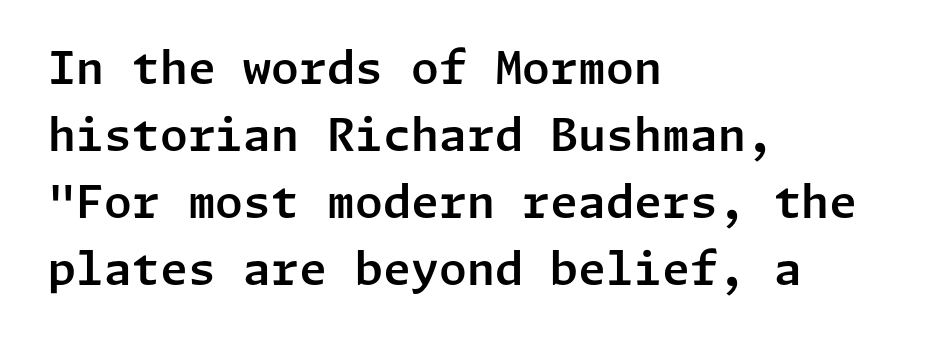
Q: Is the text italic (slanted)? A: No, it is upright.
Q: Is the typeface a serif or a sans-serif typeface? A: Sans-serif.
Q: Is the text underlined? A: No.
Q: How is the paragraph aligned? A: Left-aligned.
Q: Is the spacing between letters normal or unusually wide? A: Normal.
Q: Is the spacing between lines tight, normal or loose? A: Normal.
Q: Width (condensed, normal, or wide)? A: Normal.
Q: Stroke contrast? A: Low.
Q: x-height? A: Medium.
